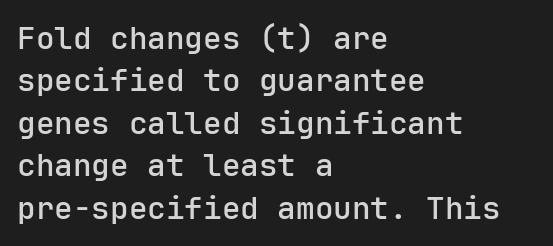
{"serif": "no", "italic": "no", "width": "normal", "stroke_contrast": "low", "x_height": "medium", "monospaced": "yes", "underline": "no", "align": "left", "line_spacing": "normal", "line_spacing_ratio": 1.37, "letter_spacing": "normal", "letter_spacing_em": 0.0, "glyph_px": 31}
